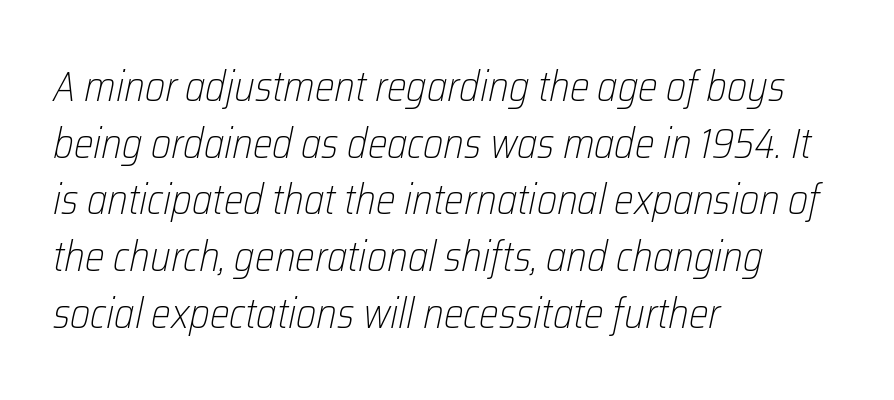
The image shows 42 px light, condensed type, italic (leaning right); set left-aligned, normal line spacing (1.35x), normal letter spacing, not underlined; low stroke contrast and a medium x-height.
